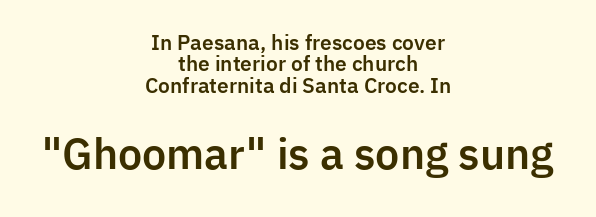
Q: Is the text italic (slanted)? A: No, it is upright.
Q: Is the typeface a serif or a sans-serif typeface? A: Sans-serif.
Q: Is the text underlined? A: No.
Q: How is the paragraph aligned? A: Centered.
Q: Is the spacing between letters normal or unusually wide? A: Normal.
Q: Is the spacing between lines tight, normal or loose? A: Tight.
Q: Which block of text is set in a larger size, the first (top) or the second (bottom)? A: The second (bottom) one.
Q: Width (condensed, normal, or wide)? A: Normal.
Q: Stroke contrast? A: Low.
Q: x-height? A: Medium.
Q: Monospaced? A: No.
